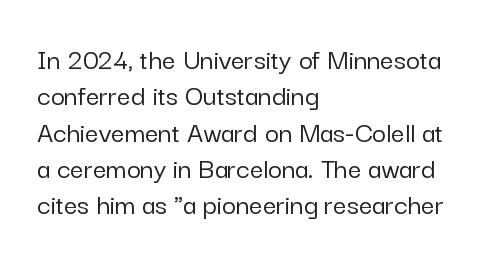
{"serif": "no", "italic": "no", "width": "normal", "stroke_contrast": "low", "x_height": "medium", "monospaced": "no", "underline": "no", "align": "left", "line_spacing_ratio": 1.21, "letter_spacing": "normal", "letter_spacing_em": 0.0, "glyph_px": 30}
